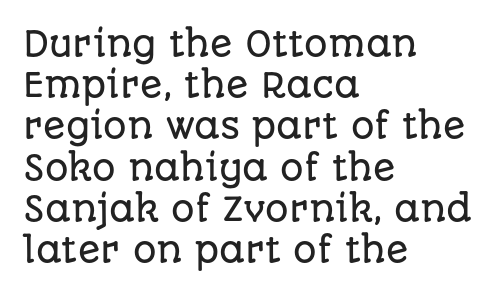
{"serif": "no", "italic": "no", "width": "normal", "stroke_contrast": "low", "x_height": "large", "monospaced": "no", "underline": "no", "align": "left", "line_spacing": "normal", "line_spacing_ratio": 1.25, "letter_spacing": "normal", "letter_spacing_em": 0.0, "glyph_px": 33}
